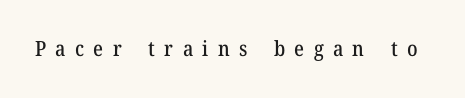
{"italic": "no", "underline": "no", "letter_spacing": "wide", "letter_spacing_em": 0.44, "glyph_px": 21}
